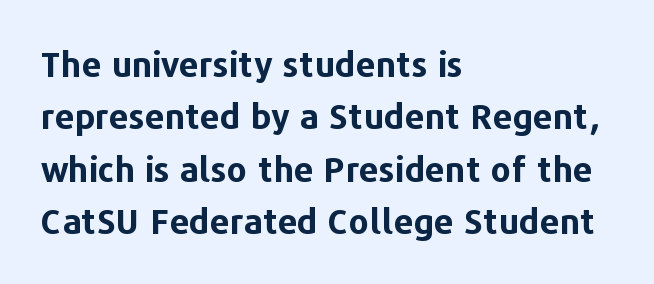
The passage is arranged the way most books set body copy — flush left. The space beneath each line is pristine and unruled. Are there feet on the stems? There aren't — it's a sans. There is no visible air inserted between adjacent glyphs. Nope, not italic — everything's standing straight. Note the varied advance widths — an 'i' is clearly narrower than an 'm'.
